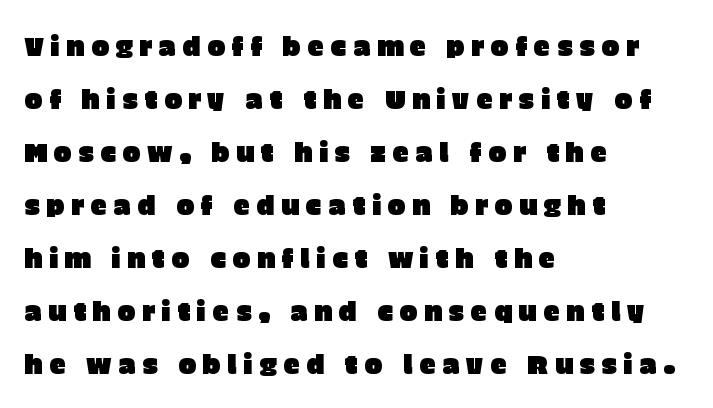
Q: Is the text italic (slanted)? A: No, it is upright.
Q: Is the text underlined? A: No.
Q: How is the paragraph aligned? A: Left-aligned.
Q: Is the spacing between letters normal or unusually wide? A: Unusually wide.
Q: Is the spacing between lines tight, normal or loose? A: Loose.
